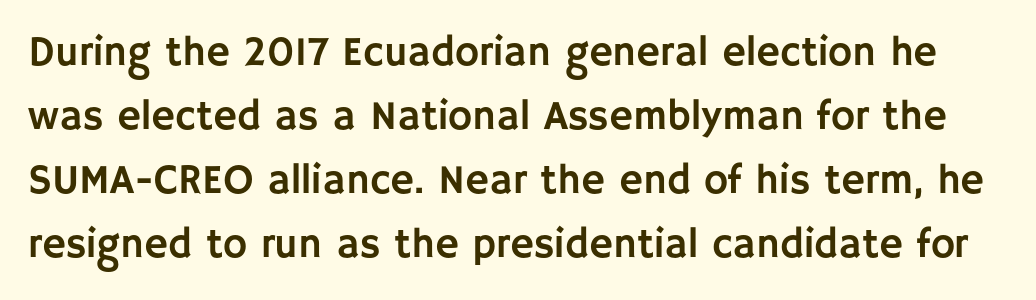
{"serif": "no", "italic": "no", "width": "normal", "stroke_contrast": "low", "x_height": "large", "monospaced": "no", "underline": "no", "line_spacing": "normal", "line_spacing_ratio": 1.56, "letter_spacing": "normal", "letter_spacing_em": 0.0, "glyph_px": 41}
